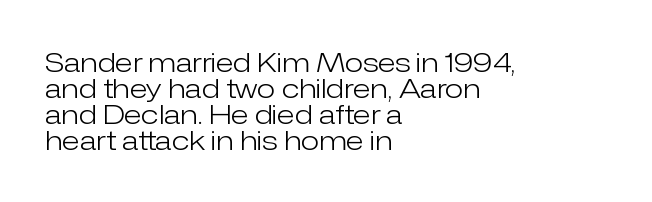
The image shows 27 px text type, upright; set left-aligned, tight line spacing (0.96x), normal letter spacing, not underlined.
